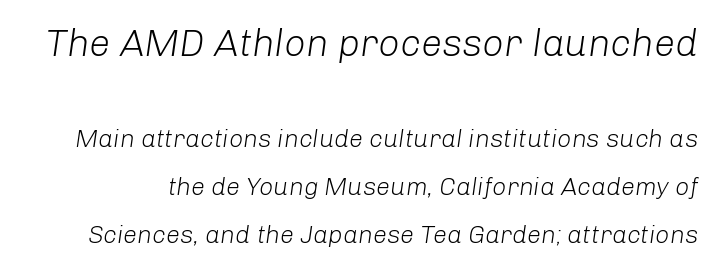
The space directly below the letters is spotless. Vertically, the passage feels expansive, rows floating well apart. Note the varied advance widths — an 'i' is clearly narrower than an 'm'. Between these two stacked blocks, the higher one wins on size. Characters are canted at an angle relative to the baseline's perpendicular. Does extra space separate the letters? No, they use regular spacing.
